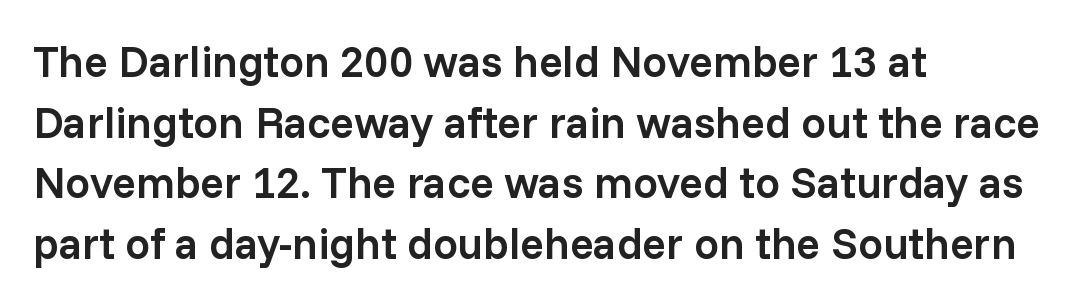
{"serif": "no", "italic": "no", "bold": "semi", "weight": "semibold", "width": "normal", "stroke_contrast": "low", "x_height": "medium", "monospaced": "no", "underline": "no", "align": "left", "line_spacing": "normal", "line_spacing_ratio": 1.38, "letter_spacing": "normal", "letter_spacing_em": 0.0, "glyph_px": 44}
